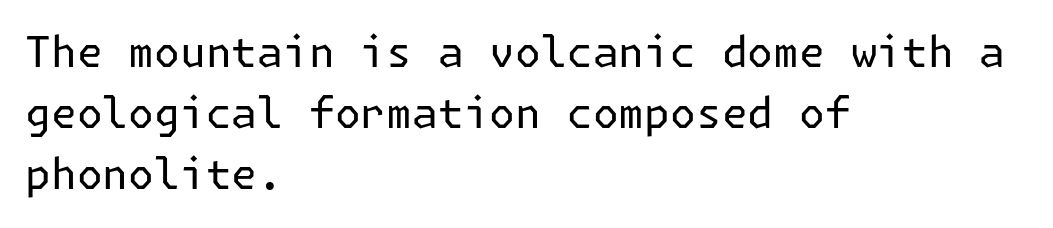
The image shows 43 px regular-weight sans-serif type, upright; set left-aligned, normal line spacing (1.42x), normal letter spacing, not underlined; low stroke contrast and a medium x-height.
